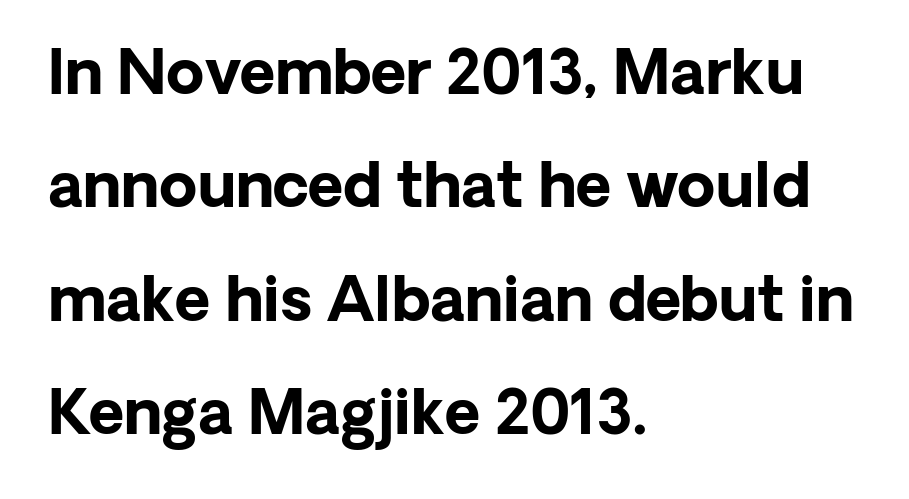
Q: Is the text bold? A: Yes.
Q: Is the text italic (slanted)? A: No, it is upright.
Q: Is the typeface a serif or a sans-serif typeface? A: Sans-serif.
Q: Is the text underlined? A: No.
Q: How is the paragraph aligned? A: Left-aligned.
Q: Is the spacing between letters normal or unusually wide? A: Normal.
Q: Width (condensed, normal, or wide)? A: Normal.
Q: Stroke contrast? A: Low.
Q: x-height? A: Medium.
Q: Monospaced? A: No.
